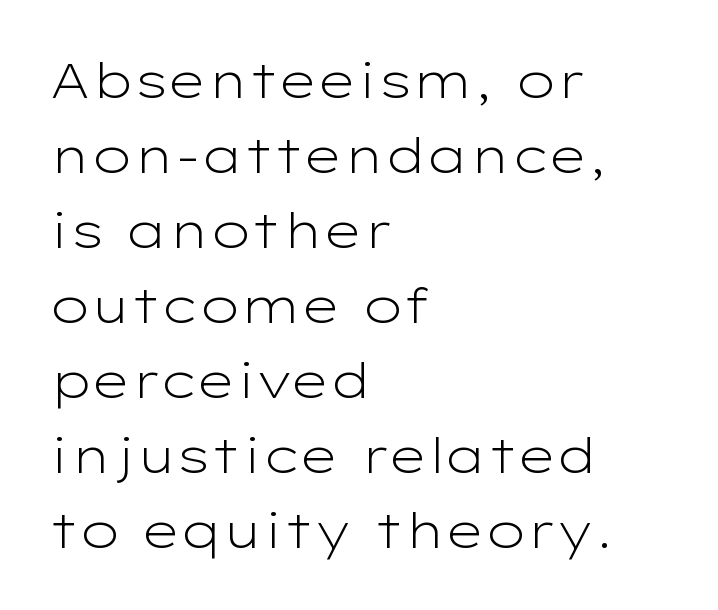
{"serif": "no", "italic": "no", "bold": "no", "weight": "light", "width": "wide", "stroke_contrast": "low", "x_height": "medium", "monospaced": "no", "underline": "no", "align": "left", "line_spacing": "normal", "line_spacing_ratio": 1.53, "letter_spacing": "normal", "letter_spacing_em": 0.0, "glyph_px": 49}
